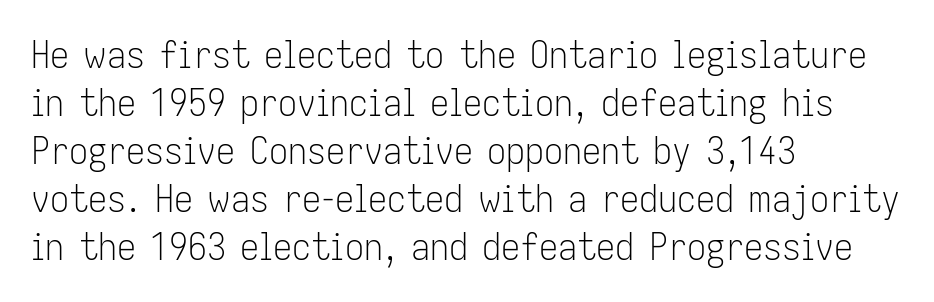
Serifs: no, the terminals of the letterforms are clean. Leading: standard. This rendering features lettering with no underline. Heaviness? Minimal to ordinary, like unemphasized prose. Nobody touched the tracking dial on this one.
